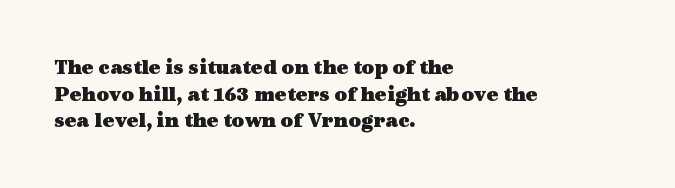
Which margin do the lines hug? The left one — the right edge is uneven. Weight check: bold — yes, fully. Tracking here is standard; glyphs follow each other at the usual distance. Unlike italic type, these characters show no tilt at all. Just letters on the line, the space beneath them empty.
